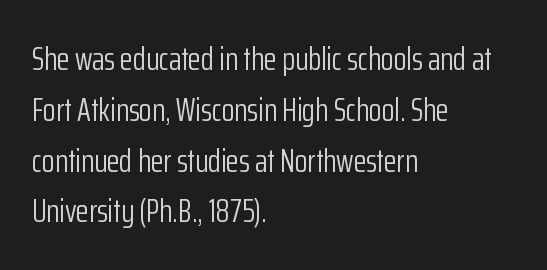
The image shows 33 px light, condensed sans-serif type, upright; set left-aligned, normal line spacing (1.54x), normal letter spacing, not underlined; low stroke contrast and a medium x-height.
